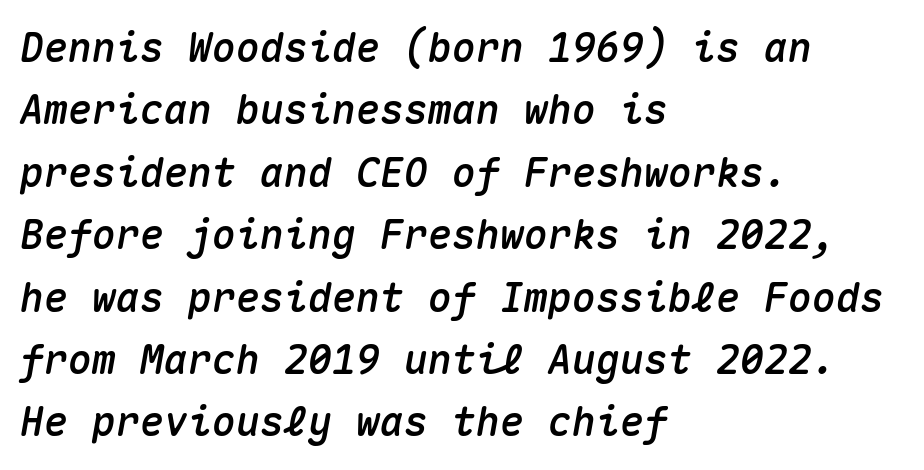
The leading is moderate, giving the passage an even texture. Layout note: lines flush left. Between one letter and the next there's only the usual sliver of space. Plain, unruled lines of type. This sample uses an oblique cut, with every glyph tilted off the vertical. Note the uniform advance width — an 'i' takes as much space as an 'm'.
